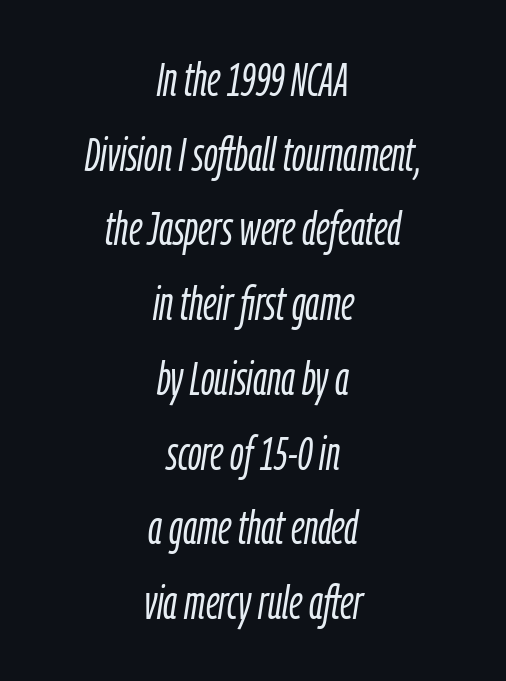
The letters are slanted; this is an italic face. Weight: not bold — regular or lighter. Horizontal alignment here is central, giving a formal, balanced look. The tracking reads as untouched default to a designer's eye. Honestly, the row spacing looks completely unremarkable. The gap between lines stays unmarked.
